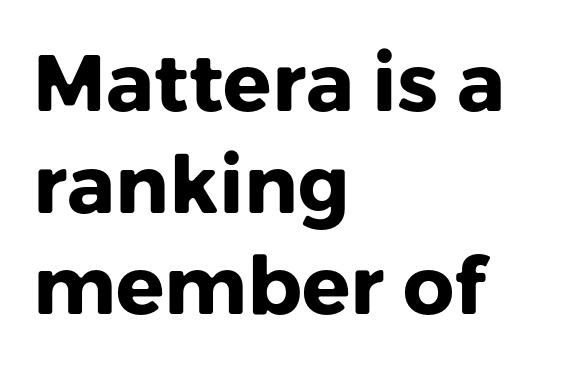
Q: Is the text bold? A: Yes.
Q: Is the text italic (slanted)? A: No, it is upright.
Q: Is the typeface a serif or a sans-serif typeface? A: Sans-serif.
Q: Is the text underlined? A: No.
Q: How is the paragraph aligned? A: Left-aligned.
Q: Is the spacing between letters normal or unusually wide? A: Normal.
Q: Is the spacing between lines tight, normal or loose? A: Normal.
Q: Width (condensed, normal, or wide)? A: Normal.
Q: Stroke contrast? A: Low.
Q: x-height? A: Medium.
Q: Monospaced? A: No.
